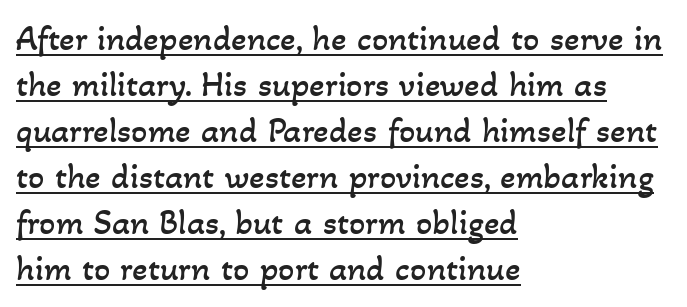
Underlined type. Unbolded letterforms with no extra heft. The ragged edge is on the right, which tells us the setting is flush left. These lines sit exactly where default settings would place them. Nothing unusual about the tracking: characters are spaced as the font intends.
